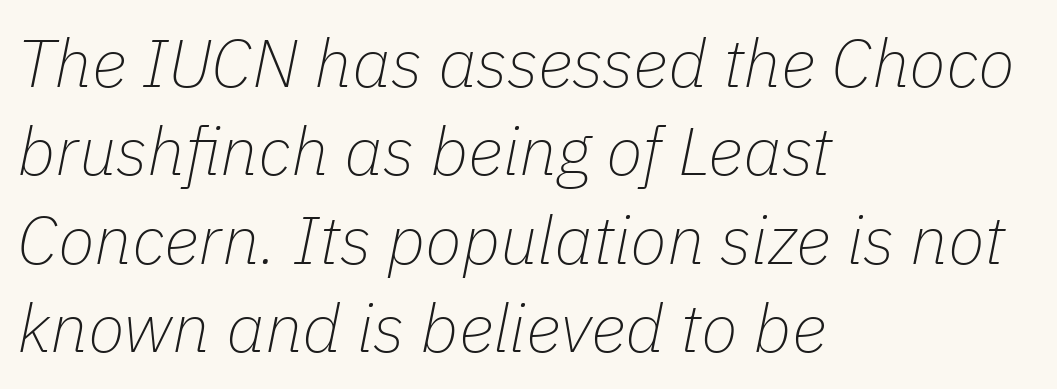
Honestly, the letter spacing is just normal — you wouldn't notice it. These lines are set flush left with a ragged right edge. Lines of text with bare space underneath. Proportional: the letters do not fall into vertical columns.
